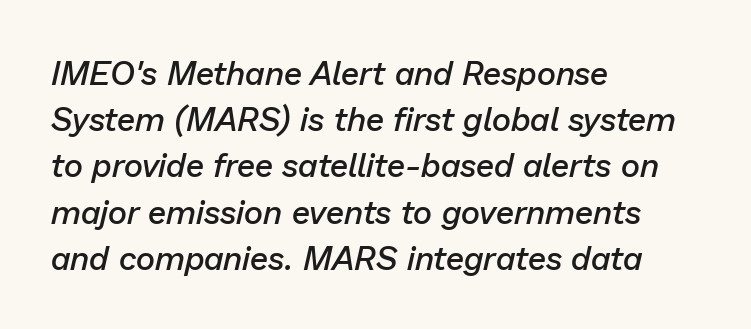
Q: Is the text bold? A: Semi-bold.
Q: Is the text italic (slanted)? A: Yes, it leans right by about 13 degrees.
Q: Is the text underlined? A: No.
Q: How is the paragraph aligned? A: Left-aligned.
Q: Is the spacing between letters normal or unusually wide? A: Normal.
Q: Is the spacing between lines tight, normal or loose? A: Normal.
Q: Width (condensed, normal, or wide)? A: Normal.
Q: Stroke contrast? A: Low.
Q: x-height? A: Medium.
Q: Monospaced? A: No.
